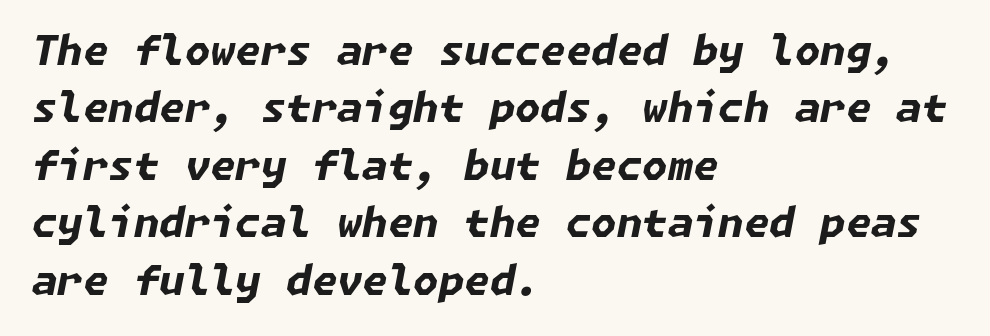
Any mark beneath the type? The region is blank. The passage shown leans; its letterforms are oblique. The lines sit at an ordinary, default distance from one another. The compositor pushed each line to the left boundary. The face used here is rendered with its standard letterfit. Is the type bold? Yes — the strokes are clearly thick and heavy.
